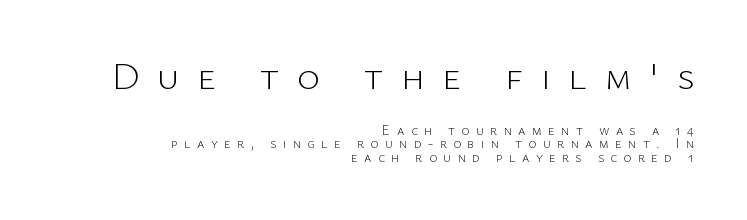
{"serif": "no", "italic": "no", "bold": "no", "weight": "light", "width": "normal", "stroke_contrast": "low", "x_height": "medium", "monospaced": "no", "underline": "no", "align": "right", "line_spacing": "tight", "line_spacing_ratio": 0.96, "letter_spacing": "wide", "letter_spacing_em": 0.45, "larger_block": "first", "size_ratio": 2.79, "glyph_px": 39}
